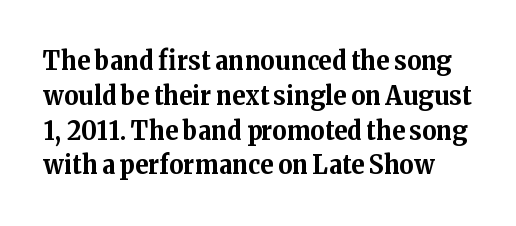
{"italic": "no", "bold": "yes", "underline": "no", "line_spacing": "normal", "line_spacing_ratio": 1.29, "letter_spacing": "normal", "letter_spacing_em": 0.0, "glyph_px": 27}
